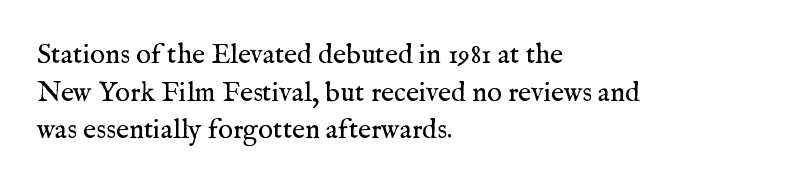
Q: Is the text bold? A: No.
Q: Is the text italic (slanted)? A: No, it is upright.
Q: Is the typeface a serif or a sans-serif typeface? A: Serif.
Q: Is the text underlined? A: No.
Q: How is the paragraph aligned? A: Left-aligned.
Q: Is the spacing between letters normal or unusually wide? A: Normal.
Q: Is the spacing between lines tight, normal or loose? A: Normal.
Q: Width (condensed, normal, or wide)? A: Normal.
Q: Stroke contrast? A: Medium.
Q: x-height? A: Medium.
Q: Monospaced? A: No.
